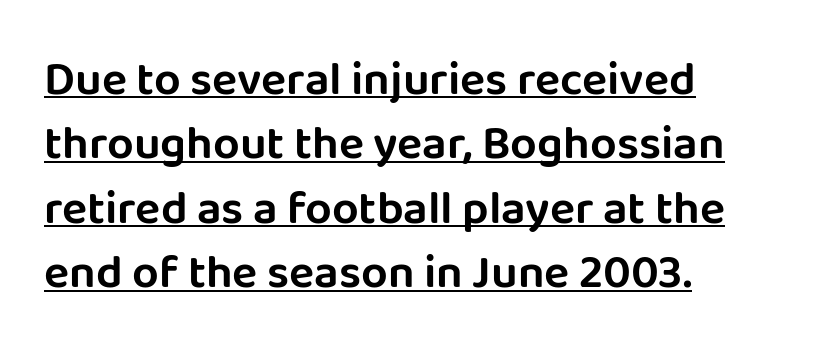
The image shows 47 px sans-serif type, upright; set left-aligned, normal line spacing (1.37x), normal letter spacing, underlined; low stroke contrast and a large x-height.
